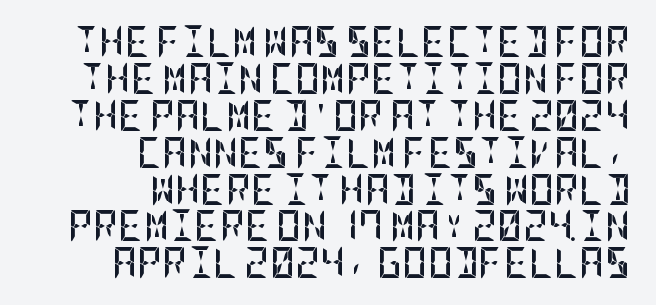
Q: Is the text bold? A: Yes.
Q: Is the text italic (slanted)? A: No, it is upright.
Q: Is the typeface a serif or a sans-serif typeface? A: Sans-serif.
Q: Is the text underlined? A: No.
Q: How is the paragraph aligned? A: Right-aligned.
Q: Is the spacing between letters normal or unusually wide? A: Normal.
Q: Width (condensed, normal, or wide)? A: Condensed.
Q: Stroke contrast? A: Low.
Q: x-height? A: Large.
